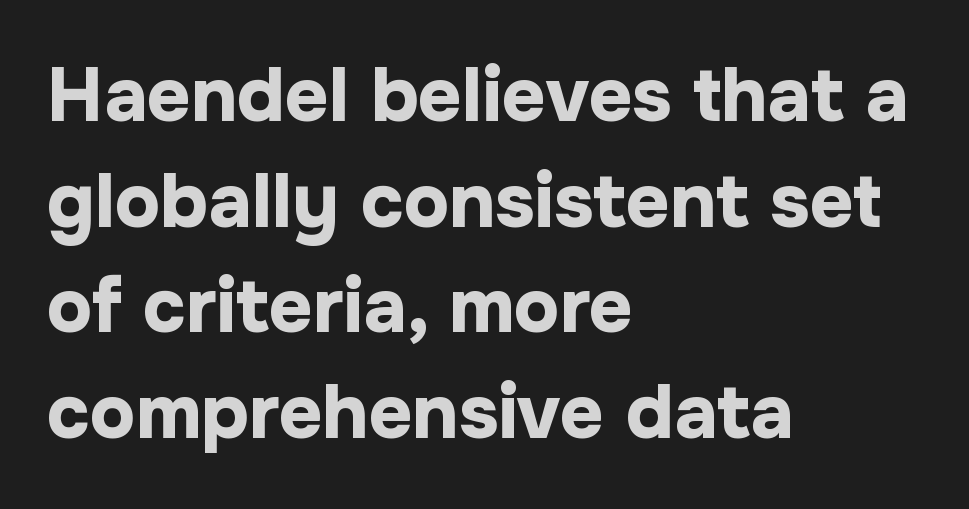
Q: Is the text bold? A: Yes.
Q: Is the text italic (slanted)? A: No, it is upright.
Q: Is the typeface a serif or a sans-serif typeface? A: Sans-serif.
Q: Is the text underlined? A: No.
Q: How is the paragraph aligned? A: Left-aligned.
Q: Is the spacing between letters normal or unusually wide? A: Normal.
Q: Is the spacing between lines tight, normal or loose? A: Normal.
Q: Width (condensed, normal, or wide)? A: Normal.
Q: Stroke contrast? A: Low.
Q: x-height? A: Medium.
Q: Monospaced? A: No.
